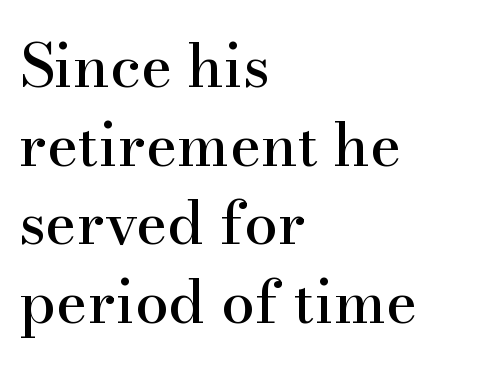
Q: Is the text italic (slanted)? A: No, it is upright.
Q: Is the typeface a serif or a sans-serif typeface? A: Serif.
Q: Is the text underlined? A: No.
Q: How is the paragraph aligned? A: Left-aligned.
Q: Is the spacing between letters normal or unusually wide? A: Normal.
Q: Is the spacing between lines tight, normal or loose? A: Normal.
Q: Width (condensed, normal, or wide)? A: Normal.
Q: Stroke contrast? A: High.
Q: x-height? A: Small.
Q: Monospaced? A: No.
